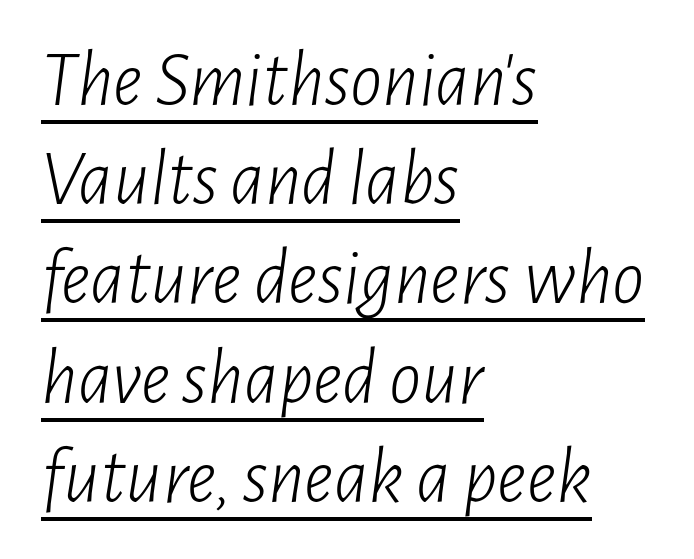
The image shows 80 px light, condensed type, italic (leaning right); set left-aligned, line spacing 1.24x, normal letter spacing, underlined; low stroke contrast and a medium x-height.
